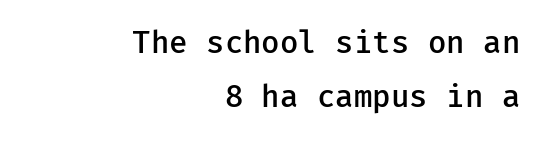
Q: Is the text bold? A: Semi-bold.
Q: Is the text italic (slanted)? A: No, it is upright.
Q: Is the typeface a serif or a sans-serif typeface? A: Sans-serif.
Q: Is the text underlined? A: No.
Q: How is the paragraph aligned? A: Right-aligned.
Q: Is the spacing between letters normal or unusually wide? A: Normal.
Q: Width (condensed, normal, or wide)? A: Normal.
Q: Stroke contrast? A: Low.
Q: x-height? A: Medium.
